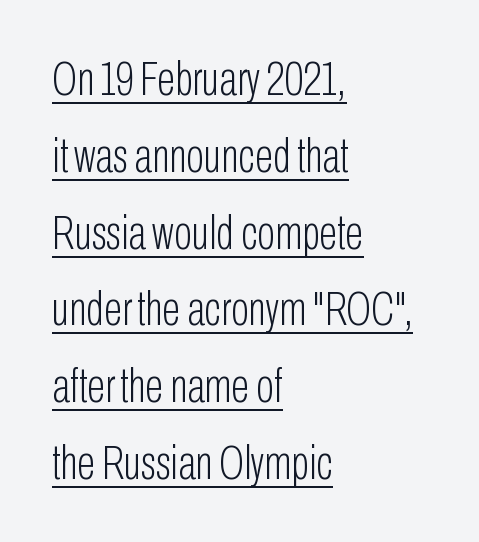
The gaps between neighbouring characters are ordinary and unremarkable. The lines are quadded left. This is the regular roman posture of the typeface. The letters advance in unequal steps, a hallmark of proportional type. A continuous stroke trails under the words, as in a hyperlink. These lines are composed in type without serifs.
